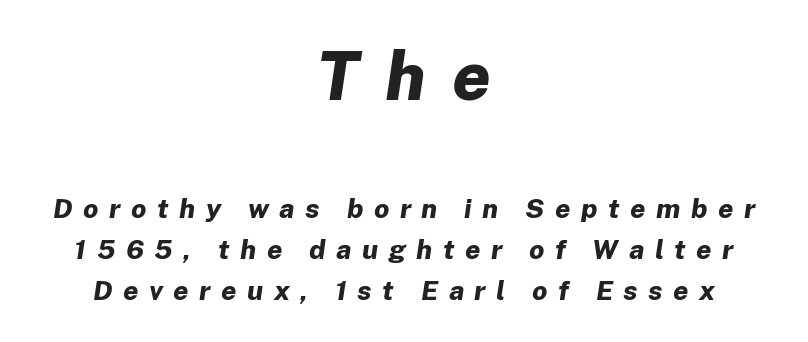
The image shows 68 px bold type, italic (leaning right); set centered, normal line spacing (1.51x), unusually wide letter spacing (+0.39 em), not underlined; the first (top) block is 2.52x larger; low stroke contrast and a medium x-height.
